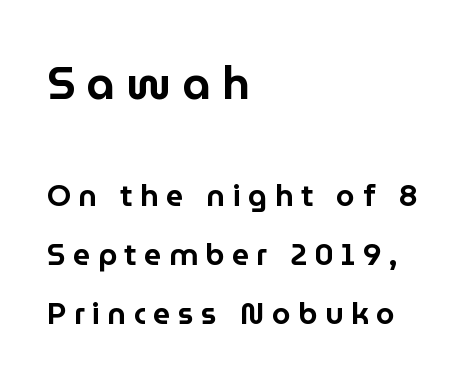
{"serif": "no", "italic": "no", "width": "normal", "stroke_contrast": "low", "x_height": "medium", "monospaced": "no", "underline": "no", "align": "left", "line_spacing": "loose", "line_spacing_ratio": 1.96, "letter_spacing": "wide", "letter_spacing_em": 0.25, "larger_block": "first", "size_ratio": 1.5, "glyph_px": 45}
